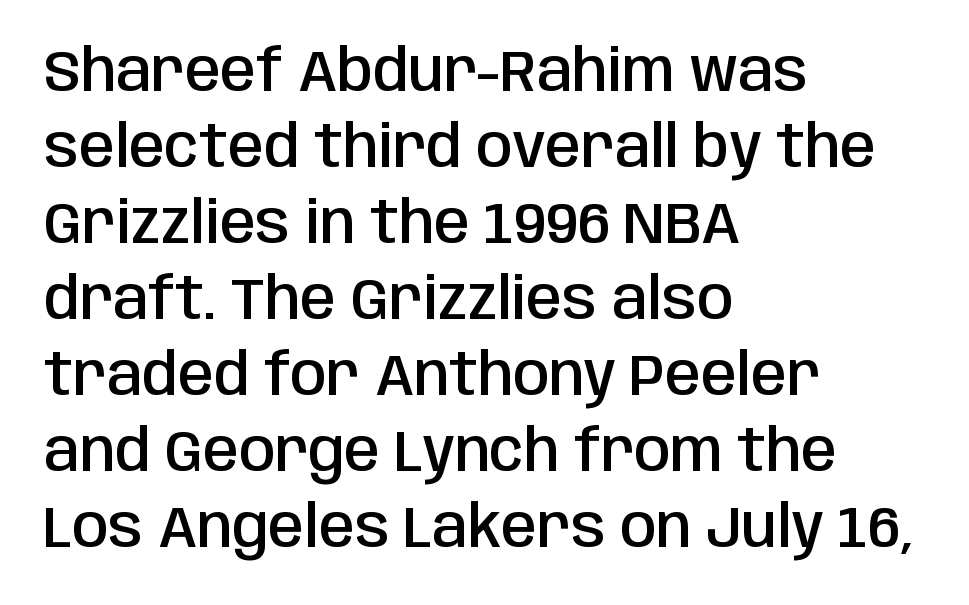
Q: Is the text bold? A: Semi-bold.
Q: Is the text italic (slanted)? A: No, it is upright.
Q: Is the typeface a serif or a sans-serif typeface? A: Sans-serif.
Q: Is the text underlined? A: No.
Q: How is the paragraph aligned? A: Left-aligned.
Q: Is the spacing between letters normal or unusually wide? A: Normal.
Q: Is the spacing between lines tight, normal or loose? A: Normal.
Q: Width (condensed, normal, or wide)? A: Condensed.
Q: Stroke contrast? A: Low.
Q: x-height? A: Large.
Q: Monospaced? A: No.
